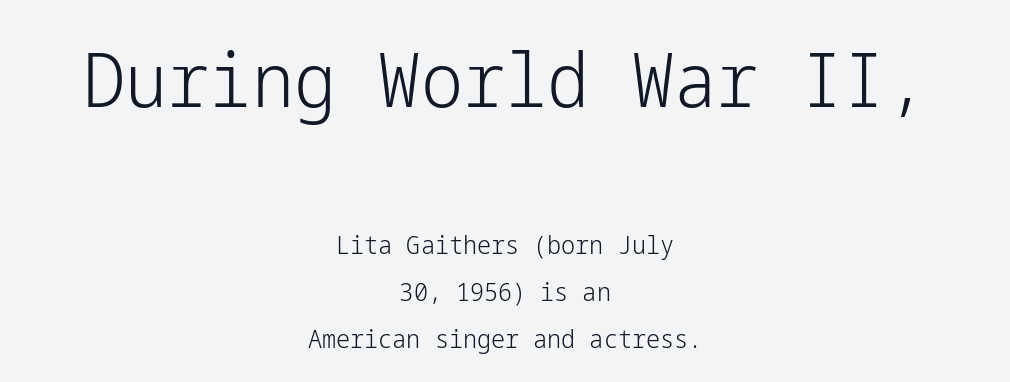
{"serif": "no", "italic": "no", "bold": "no", "weight": "light", "width": "normal", "stroke_contrast": "low", "x_height": "medium", "underline": "no", "align": "center", "line_spacing_ratio": 1.88, "letter_spacing": "normal", "letter_spacing_em": 0.0, "larger_block": "first", "size_ratio": 3.0, "glyph_px": 75}
